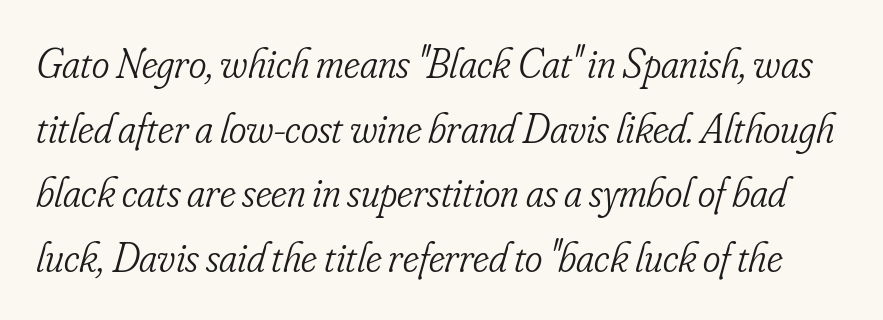
{"serif": "yes", "italic": "yes", "lean": "right", "slant_degrees": 16, "bold": "no", "weight": "light", "width": "condensed", "stroke_contrast": "low", "x_height": "small", "monospaced": "no", "underline": "no", "line_spacing": "normal", "line_spacing_ratio": 1.54, "letter_spacing": "normal", "letter_spacing_em": 0.0, "glyph_px": 42}
